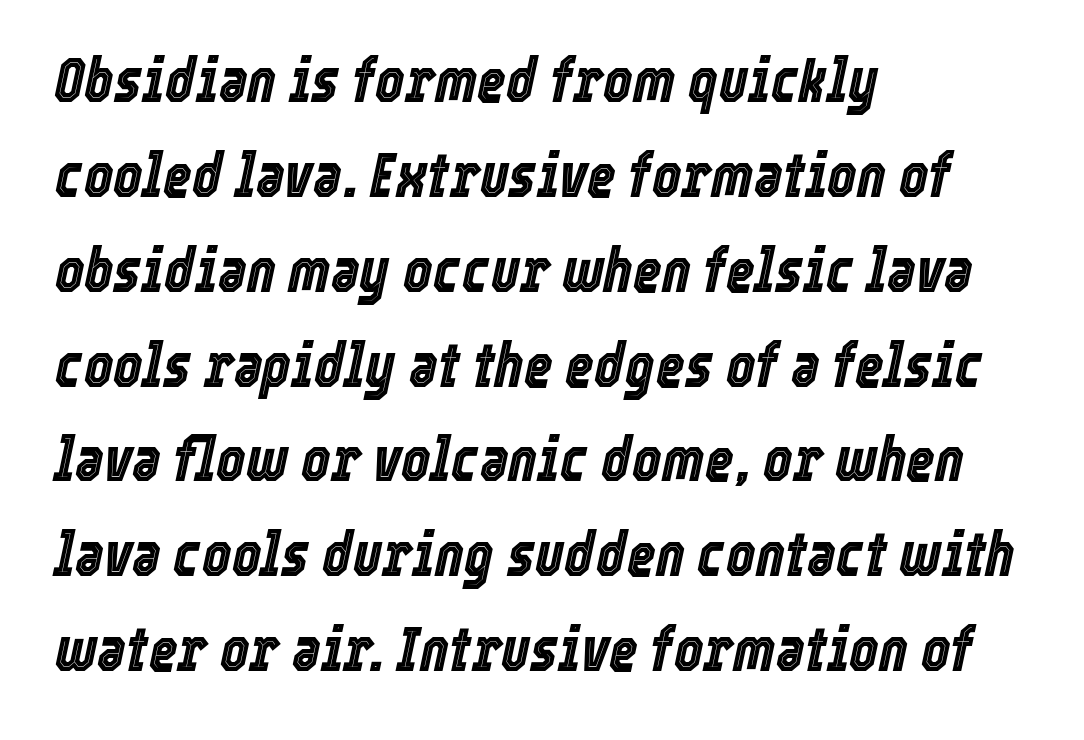
{"italic": "yes", "lean": "right", "slant_degrees": 12, "width": "condensed", "x_height": "medium", "monospaced": "no", "underline": "no", "align": "left", "line_spacing": "normal", "line_spacing_ratio": 1.53, "letter_spacing": "normal", "letter_spacing_em": 0.0, "glyph_px": 62}
